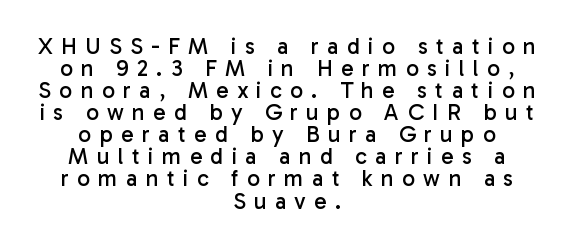
The image shows 23 px text type, upright; set centered, tight line spacing (0.96x), unusually wide letter spacing (+0.36 em), not underlined.
